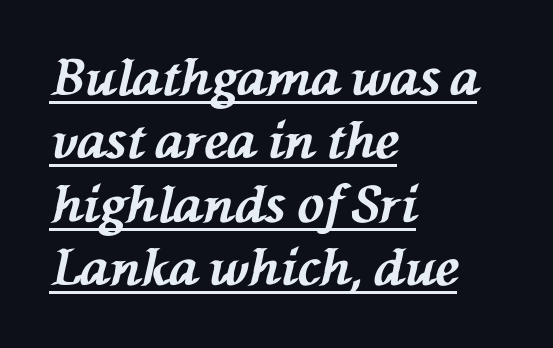
Q: Is the text bold? A: Yes.
Q: Is the text italic (slanted)? A: Yes, it leans left by about 76 degrees.
Q: Is the text underlined? A: Yes.
Q: How is the paragraph aligned? A: Left-aligned.
Q: Is the spacing between letters normal or unusually wide? A: Normal.
Q: Is the spacing between lines tight, normal or loose? A: Normal.
Q: Width (condensed, normal, or wide)? A: Normal.
Q: Stroke contrast? A: Medium.
Q: x-height? A: Medium.
Q: Monospaced? A: No.
